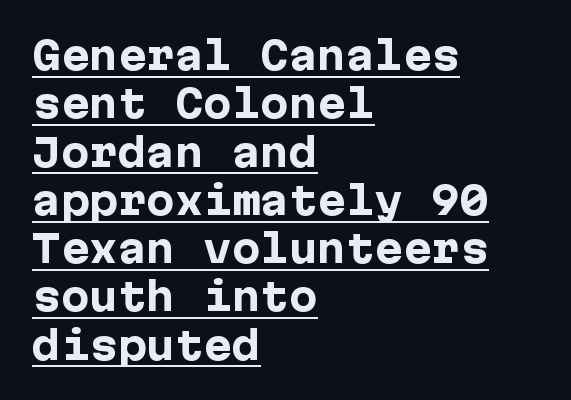
Q: Is the text bold? A: Yes.
Q: Is the text italic (slanted)? A: No, it is upright.
Q: Is the typeface a serif or a sans-serif typeface? A: Sans-serif.
Q: Is the text underlined? A: Yes.
Q: How is the paragraph aligned? A: Left-aligned.
Q: Is the spacing between letters normal or unusually wide? A: Normal.
Q: Is the spacing between lines tight, normal or loose? A: Normal.
Q: Width (condensed, normal, or wide)? A: Normal.
Q: Stroke contrast? A: Low.
Q: x-height? A: Medium.
